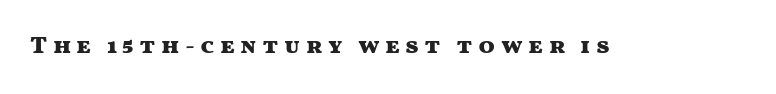
Q: Is the text bold? A: Yes.
Q: Is the text italic (slanted)? A: No, it is upright.
Q: Is the text underlined? A: No.
Q: Is the spacing between letters normal or unusually wide? A: Unusually wide.
